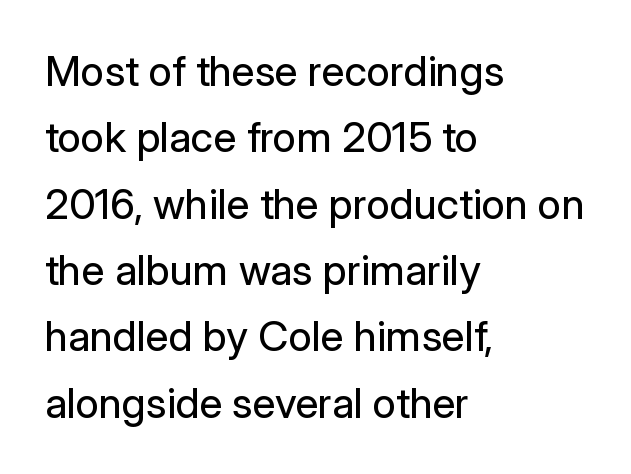
The image shows 42 px regular-weight sans-serif type, upright; set left-aligned, normal line spacing (1.58x), normal letter spacing, not underlined; low stroke contrast and a medium x-height.
